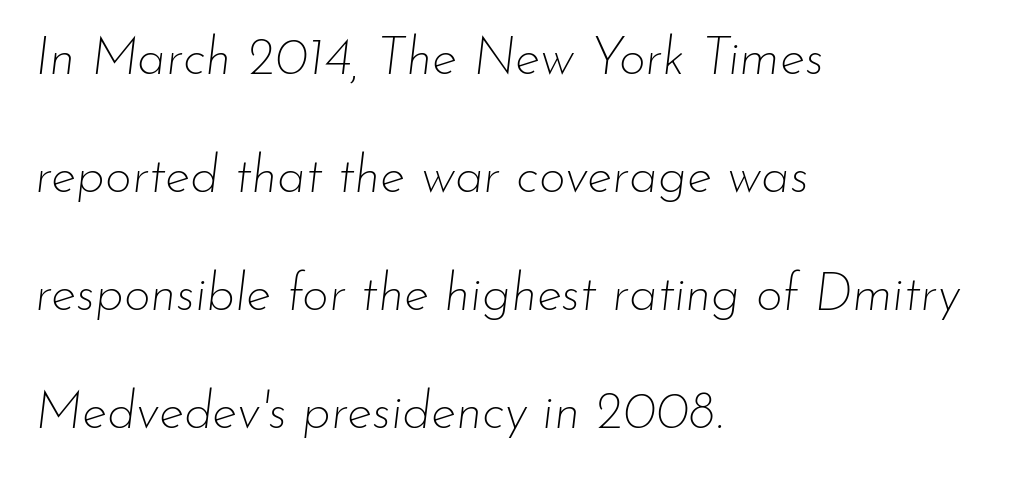
The image shows 52 px thin type, italic (leaning right); set left-aligned, loose line spacing (2.27x), normal letter spacing, not underlined; low stroke contrast and a small x-height.
